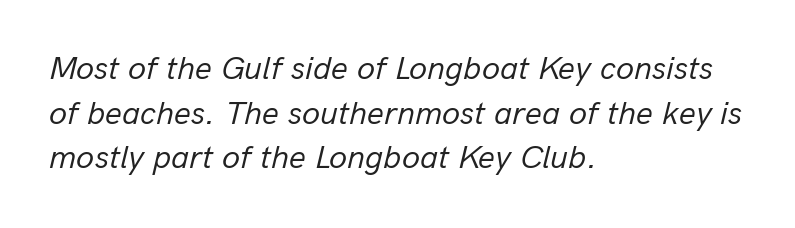
The image shows 33 px regular-weight type, italic (leaning right); set left-aligned, normal line spacing (1.35x), normal letter spacing, not underlined; low stroke contrast and a medium x-height.
